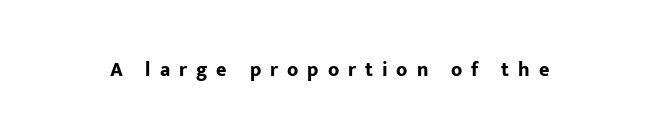
Q: Is the text bold? A: Yes.
Q: Is the text italic (slanted)? A: No, it is upright.
Q: Is the text underlined? A: No.
Q: Is the spacing between letters normal or unusually wide? A: Unusually wide.
